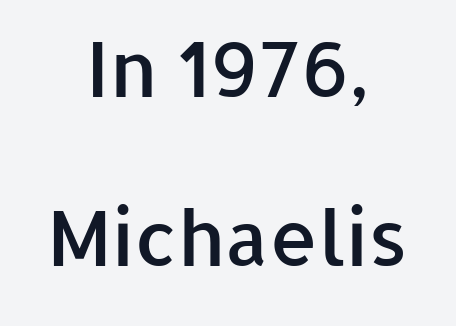
{"serif": "no", "italic": "no", "bold": "semi", "weight": "semibold", "width": "normal", "stroke_contrast": "low", "x_height": "medium", "monospaced": "no", "underline": "no", "align": "center", "line_spacing": "loose", "line_spacing_ratio": 2.2, "letter_spacing": "normal", "letter_spacing_em": 0.0, "glyph_px": 77}
